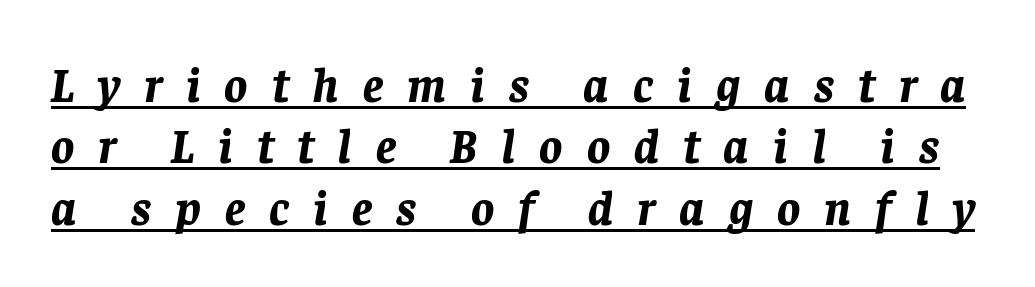
The specimen includes a rule beneath the text block's lines. Think of a printed novel: that variable character pitch is what you see here. This sample uses expanded letter spacing, leaving extra air between glyphs. The block of text has a typical density, with ordinary space between rows. The letters are slanted; this is an italic face. Weight check: bold — yes, fully.
